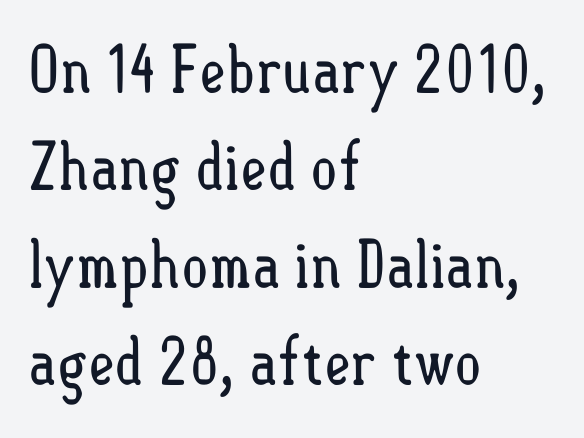
Q: Is the text bold? A: No.
Q: Is the text italic (slanted)? A: No, it is upright.
Q: Is the text underlined? A: No.
Q: How is the paragraph aligned? A: Left-aligned.
Q: Is the spacing between letters normal or unusually wide? A: Normal.
Q: Is the spacing between lines tight, normal or loose? A: Normal.
Q: Width (condensed, normal, or wide)? A: Condensed.
Q: Stroke contrast? A: Low.
Q: x-height? A: Small.
Q: Monospaced? A: No.
